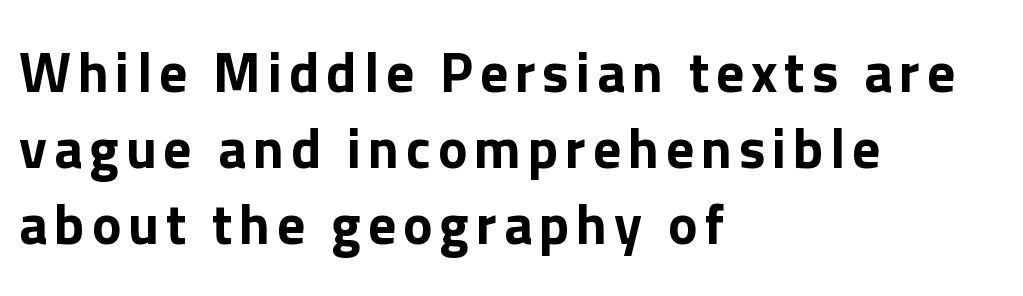
Does the lettering tilt? It doesn't — this is upright. Underline: absent. Where is the straight margin? On the left. The line-height multiplier appears to be the usual default. Looks like regular typesetting: each glyph gets only the width it needs. Check where the strokes stop: nothing finishes them off — pure sans.
